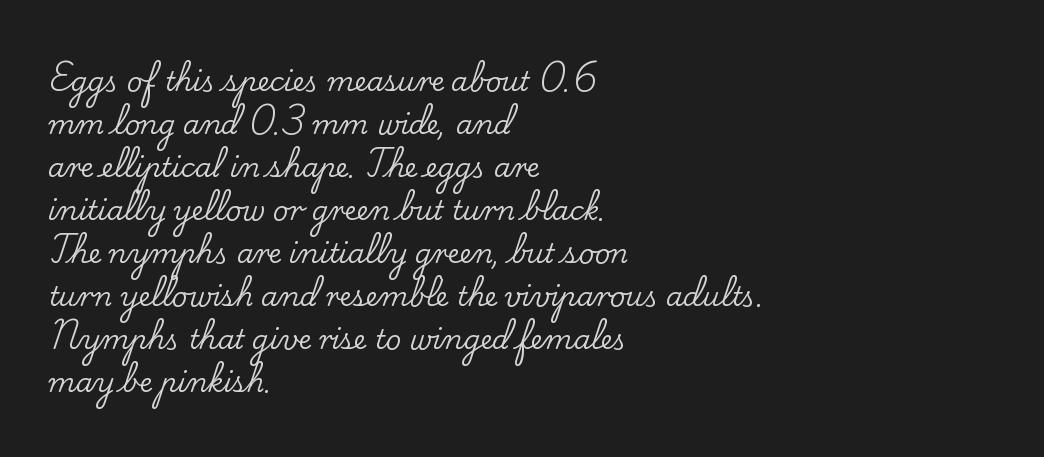
The image shows 27 px text type; set left-aligned, normal line spacing (1.59x), normal letter spacing, not underlined.
